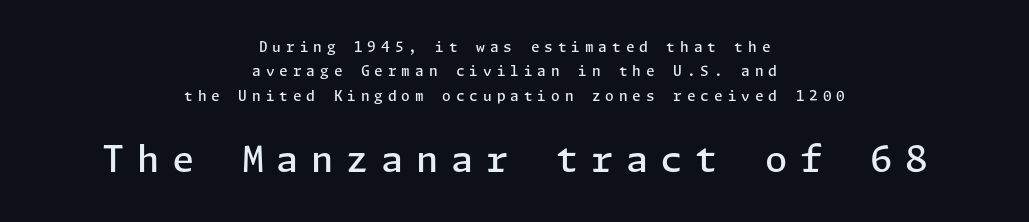
The image shows 36 px semibold sans-serif type, upright; set centered, line spacing 1.75x, unusually wide letter spacing (+0.35 em), not underlined; the second (bottom) block is 2.57x larger; low stroke contrast and a medium x-height.
